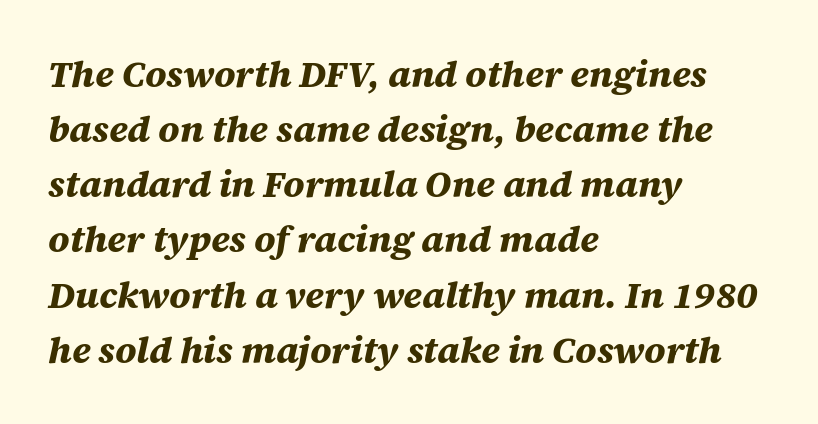
Heft: maximum for text — a bold. Horizontal bands of white between lines are of average thickness. A clean baseline with only descenders dipping below it. Notice how the stems are inclined rather than vertical — that's the hallmark of italics. You could not count columns in this text — the font is proportionally spaced.
